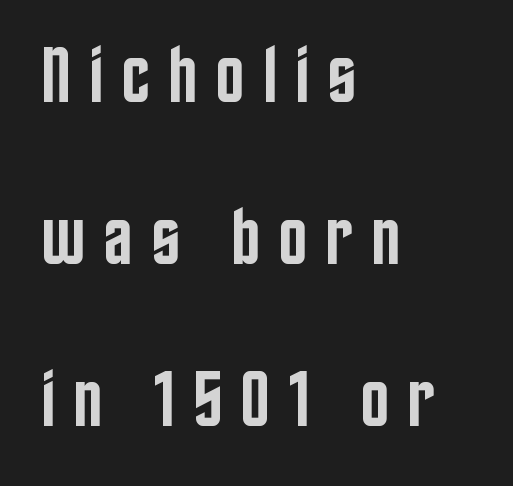
Horizontally, the lines are justified to the leading edge only. Loose tracking; the words dissolve into strings of separated letters. Proportional: the letters do not fall into vertical columns. These lines were composed using upright roman letters.
